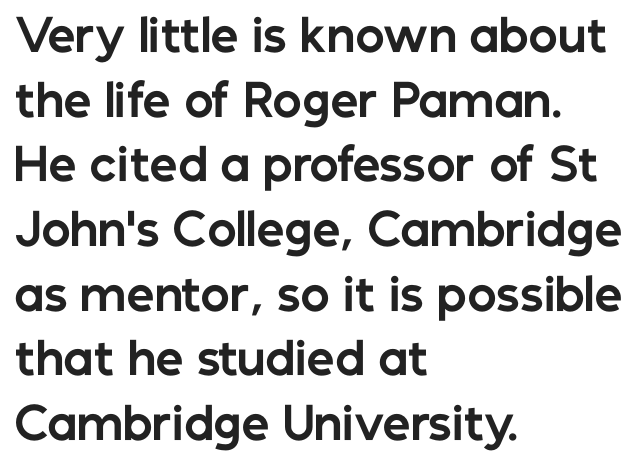
Q: Is the text bold? A: Yes.
Q: Is the text italic (slanted)? A: No, it is upright.
Q: Is the typeface a serif or a sans-serif typeface? A: Sans-serif.
Q: Is the text underlined? A: No.
Q: How is the paragraph aligned? A: Left-aligned.
Q: Is the spacing between letters normal or unusually wide? A: Normal.
Q: Is the spacing between lines tight, normal or loose? A: Normal.
Q: Width (condensed, normal, or wide)? A: Normal.
Q: Stroke contrast? A: Low.
Q: x-height? A: Medium.
Q: Monospaced? A: No.
